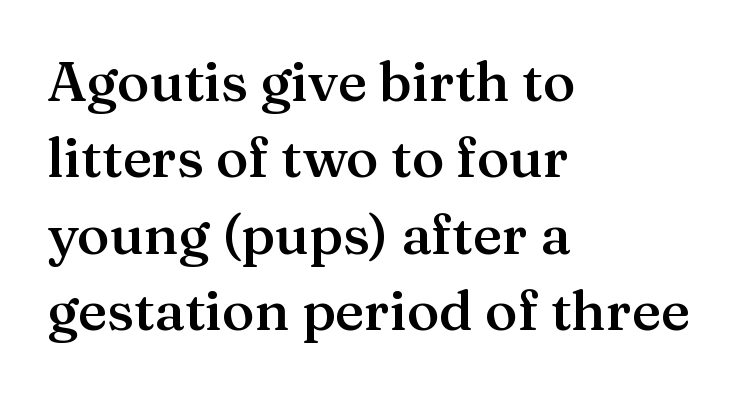
Q: Is the text bold? A: Semi-bold.
Q: Is the text italic (slanted)? A: No, it is upright.
Q: Is the typeface a serif or a sans-serif typeface? A: Serif.
Q: Is the text underlined? A: No.
Q: How is the paragraph aligned? A: Left-aligned.
Q: Is the spacing between letters normal or unusually wide? A: Normal.
Q: Is the spacing between lines tight, normal or loose? A: Normal.
Q: Width (condensed, normal, or wide)? A: Normal.
Q: Stroke contrast? A: Medium.
Q: x-height? A: Medium.
Q: Monospaced? A: No.
